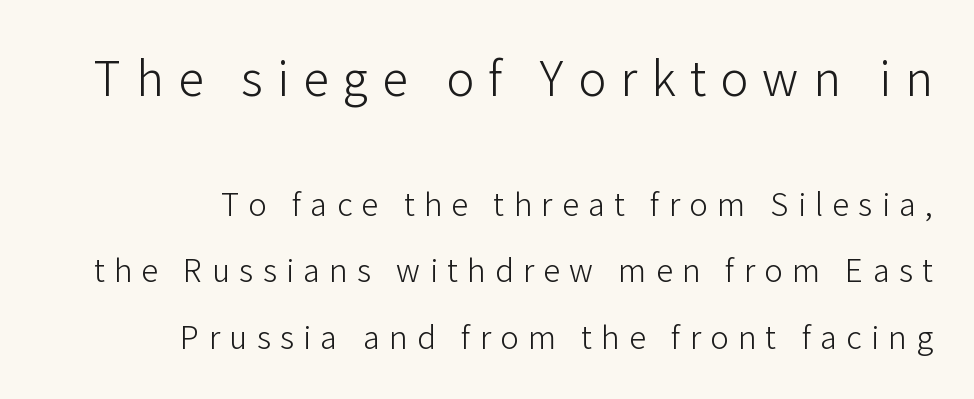
{"serif": "no", "italic": "no", "bold": "no", "weight": "light", "width": "normal", "stroke_contrast": "low", "x_height": "medium", "monospaced": "no", "underline": "no", "align": "right", "line_spacing": "loose", "line_spacing_ratio": 2.15, "letter_spacing": "wide", "letter_spacing_em": 0.3, "larger_block": "first", "size_ratio": 1.52, "glyph_px": 47}
